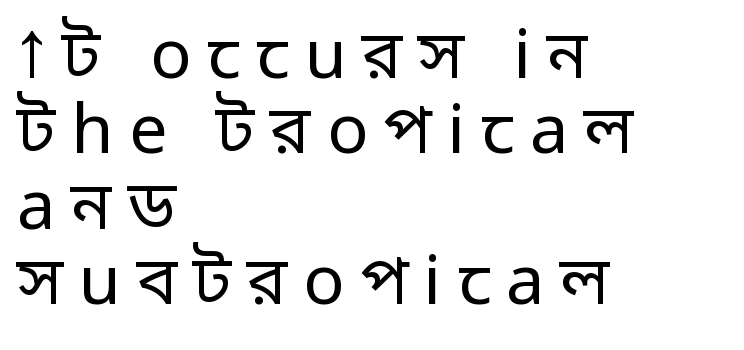
{"serif": "no", "italic": "no", "bold": "no", "weight": "regular", "width": "normal", "stroke_contrast": "low", "x_height": "medium", "monospaced": "no", "underline": "no", "align": "left", "line_spacing": "tight", "line_spacing_ratio": 1.11, "letter_spacing": "wide", "letter_spacing_em": 0.23, "glyph_px": 68}
